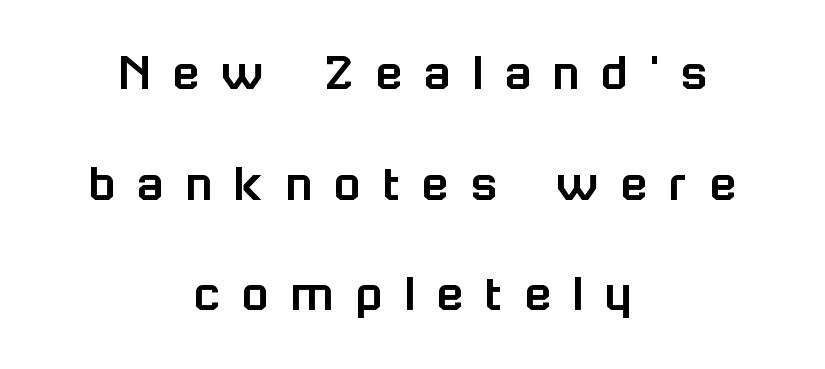
The image shows 55 px sans-serif type, upright; set centered, loose line spacing (2.01x), unusually wide letter spacing (+0.4 em), not underlined; low stroke contrast and a medium x-height.
